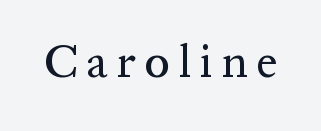
Q: Is the text italic (slanted)? A: No, it is upright.
Q: Is the typeface a serif or a sans-serif typeface? A: Serif.
Q: Is the text underlined? A: No.
Q: Width (condensed, normal, or wide)? A: Normal.
Q: Stroke contrast? A: Medium.
Q: x-height? A: Medium.
Q: Monospaced? A: No.
